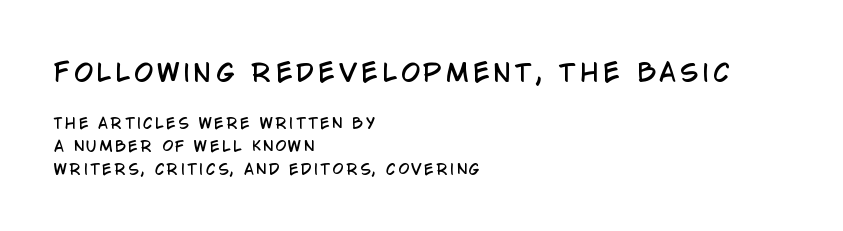
{"italic": "no", "underline": "no", "align": "left", "line_spacing": "normal", "line_spacing_ratio": 1.63, "larger_block": "first", "size_ratio": 1.71, "glyph_px": 24}
